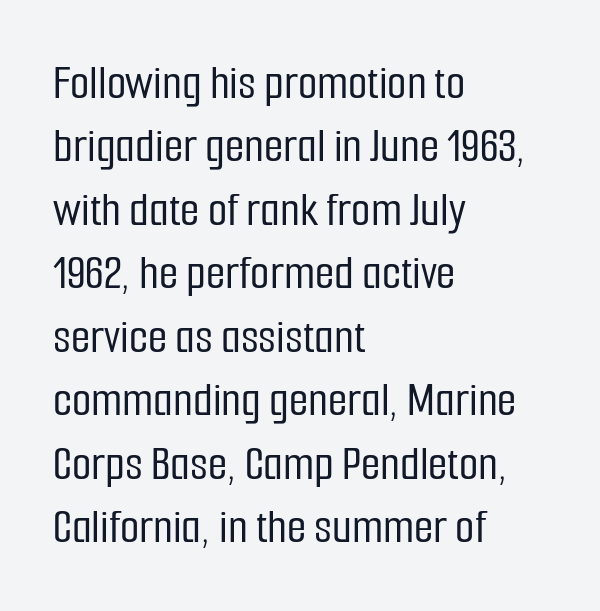
The image shows 50 px condensed sans-serif type, upright; set left-aligned, normal line spacing (1.27x), normal letter spacing, not underlined; low stroke contrast and a medium x-height.
